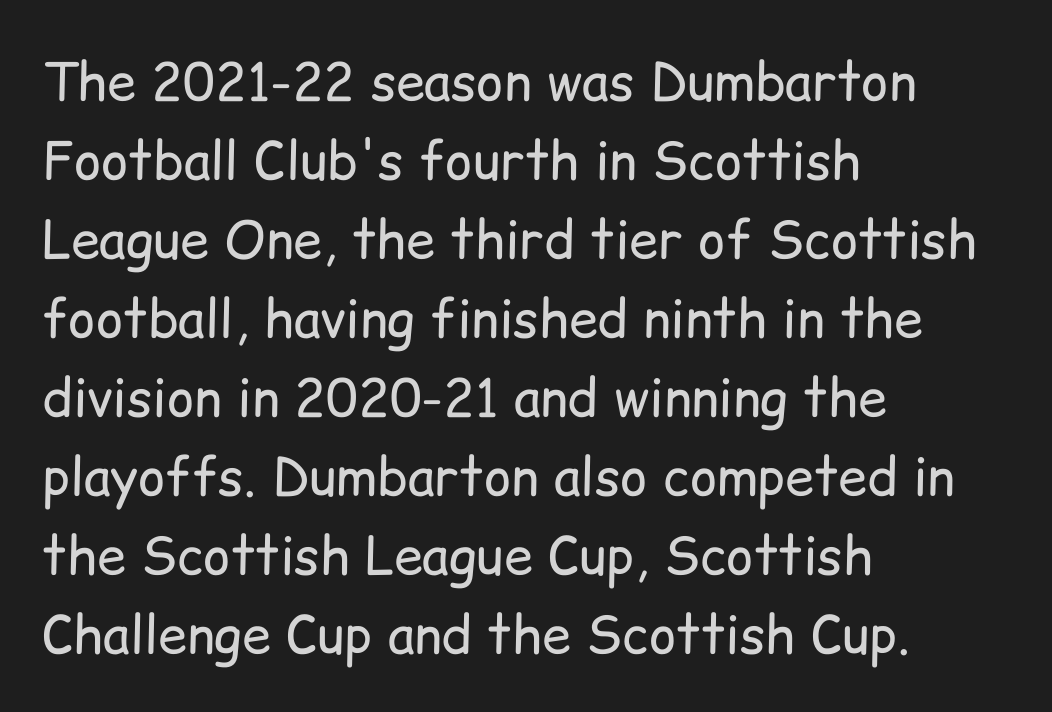
No word sits above an underline. Teacher's note: observe the even left margin — that is flush-left alignment. The passage shown is typed in a proportional face where columns would drift. Students, observe: this is what conventionally led text looks like. The weight would be labelled regular, book, light, or lighter still. The typography opts for an upright posture over an oblique one.
